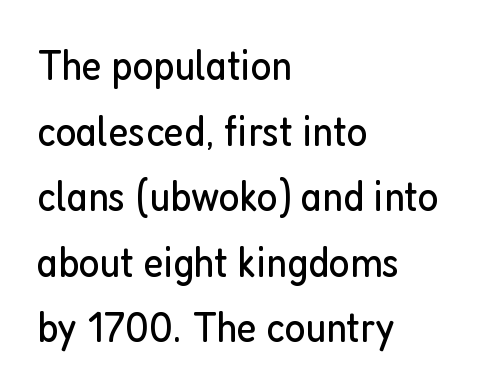
Q: Is the text bold? A: No.
Q: Is the text italic (slanted)? A: No, it is upright.
Q: Is the typeface a serif or a sans-serif typeface? A: Sans-serif.
Q: Is the text underlined? A: No.
Q: How is the paragraph aligned? A: Left-aligned.
Q: Is the spacing between letters normal or unusually wide? A: Normal.
Q: Is the spacing between lines tight, normal or loose? A: Normal.
Q: Width (condensed, normal, or wide)? A: Condensed.
Q: Stroke contrast? A: Low.
Q: x-height? A: Medium.
Q: Monospaced? A: No.
